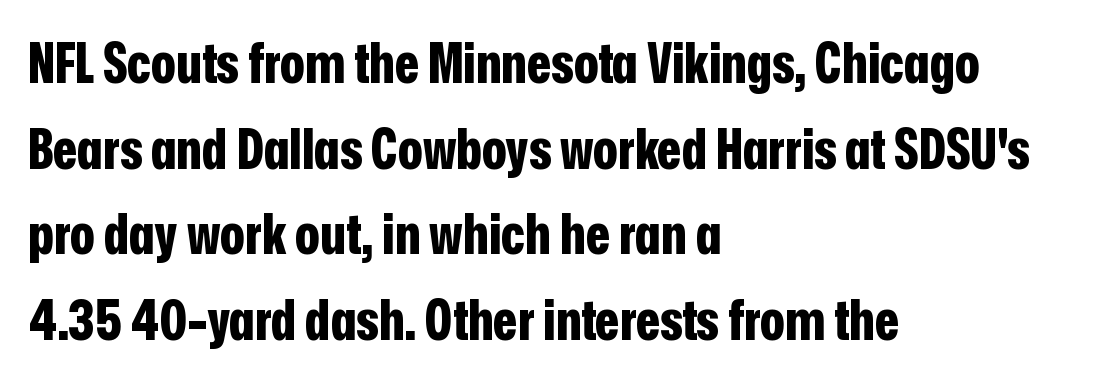
Q: Is the text bold? A: Yes.
Q: Is the text italic (slanted)? A: No, it is upright.
Q: Is the typeface a serif or a sans-serif typeface? A: Sans-serif.
Q: Is the text underlined? A: No.
Q: How is the paragraph aligned? A: Left-aligned.
Q: Is the spacing between letters normal or unusually wide? A: Normal.
Q: Is the spacing between lines tight, normal or loose? A: Normal.
Q: Width (condensed, normal, or wide)? A: Condensed.
Q: Stroke contrast? A: Low.
Q: x-height? A: Medium.
Q: Monospaced? A: No.
